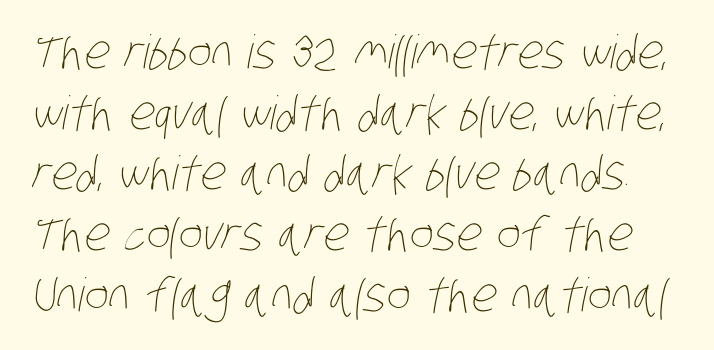
Q: Is the text bold? A: No.
Q: Is the text underlined? A: No.
Q: Is the spacing between letters normal or unusually wide? A: Normal.
Q: Is the spacing between lines tight, normal or loose? A: Normal.
Q: Width (condensed, normal, or wide)? A: Condensed.
Q: Stroke contrast? A: Low.
Q: x-height? A: Large.
Q: Monospaced? A: No.
